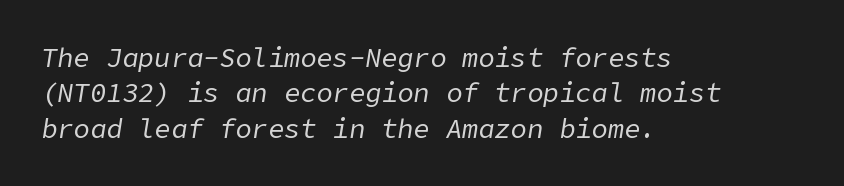
{"italic": "yes", "lean": "right", "slant_degrees": 9, "bold": "no", "underline": "no", "align": "left", "line_spacing": "normal", "line_spacing_ratio": 1.31, "letter_spacing": "normal", "letter_spacing_em": 0.0, "glyph_px": 27}
